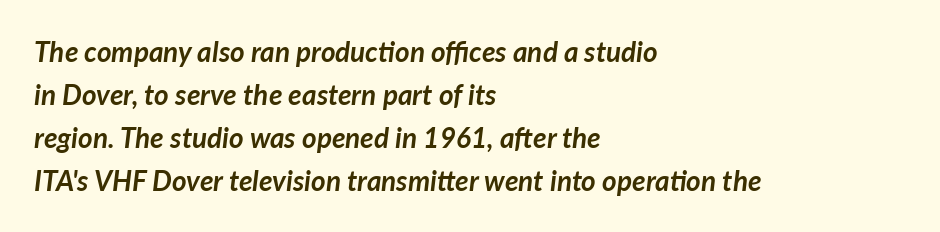
The image shows 28 px semibold type, italic (leaning right); set left-aligned, normal line spacing (1.54x), normal letter spacing, not underlined; low stroke contrast and a medium x-height.
